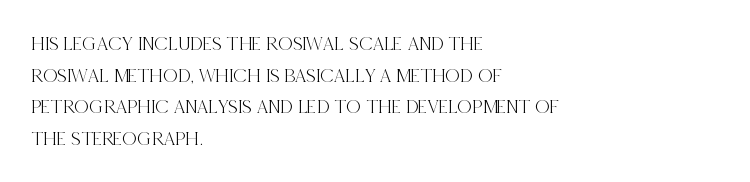
The baseline area is clear. The letterforms sit shoulder to shoulder at normal distance. Each line starts at the same left margin while the right side varies. You can tell it's not italic because the verticals are truly vertical.
